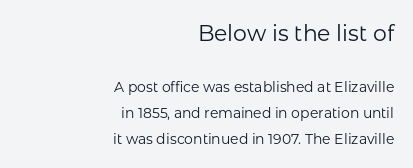
{"italic": "no", "bold": "no", "underline": "no", "align": "right", "line_spacing_ratio": 1.87, "letter_spacing": "normal", "letter_spacing_em": 0.0, "larger_block": "first", "size_ratio": 1.57, "glyph_px": 22}
